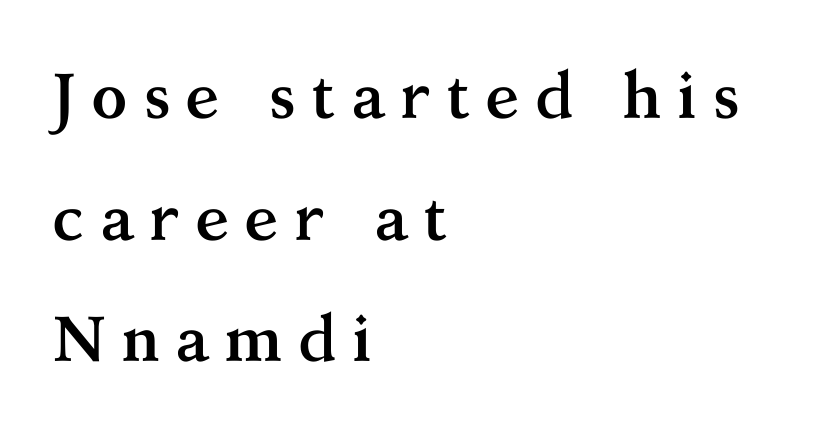
{"serif": "yes", "italic": "no", "bold": "yes", "weight": "semibold", "width": "normal", "stroke_contrast": "medium", "x_height": "medium", "monospaced": "no", "underline": "no", "align": "left", "line_spacing": "loose", "line_spacing_ratio": 1.9, "letter_spacing": "wide", "letter_spacing_em": 0.23, "glyph_px": 64}
